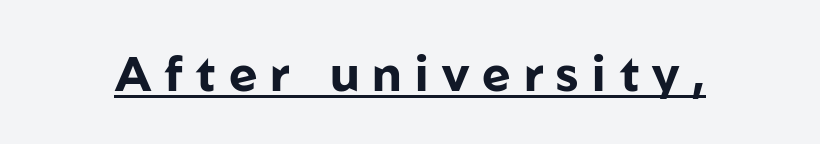
The image shows 49 px bold sans-serif type, upright; set unusually wide letter spacing (+0.27 em), underlined; low stroke contrast and a medium x-height.
